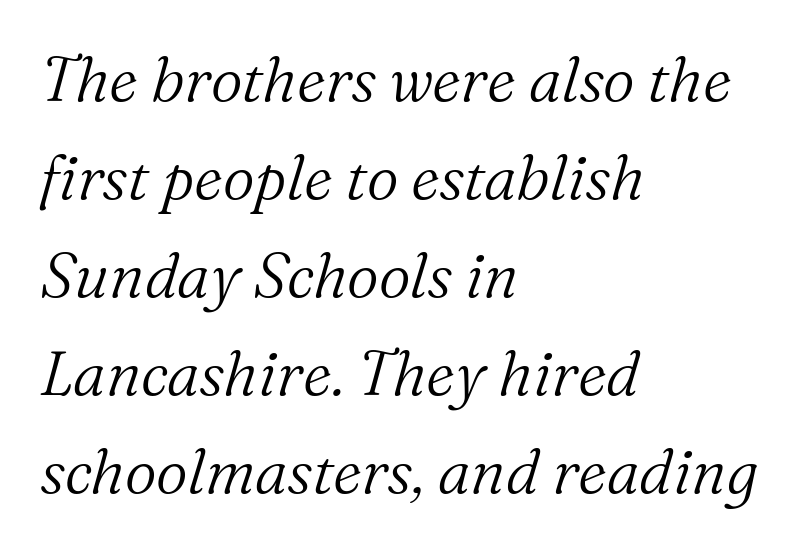
{"serif": "yes", "italic": "yes", "lean": "right", "slant_degrees": 16, "bold": "no", "weight": "light", "width": "normal", "stroke_contrast": "medium", "x_height": "medium", "monospaced": "no", "underline": "no", "align": "left", "line_spacing": "normal", "line_spacing_ratio": 1.58, "letter_spacing": "normal", "letter_spacing_em": 0.0, "glyph_px": 62}
